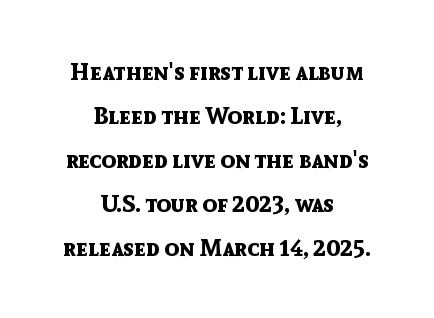
How are the letters spaced? Ordinarily, with no added tracking. Tall strokes in this sample are plumb rather than angled. Type without underlining. The lines are quadded center.
